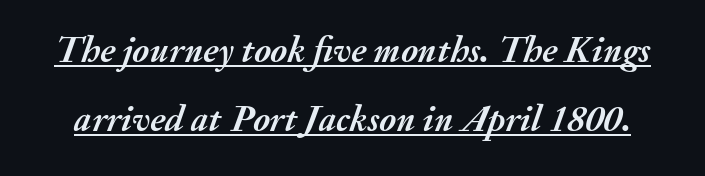
Style check: oblique. Is the letter spacing exaggerated? No — it looks like the ordinary default. This is heavy type, rendered in bold. Spacing verdict: proportional, widths tailored to each character. Like a heading marked for emphasis, these lines bear an underscore.
